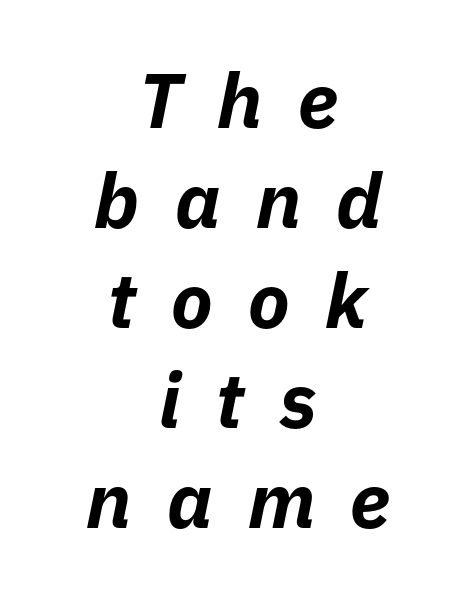
There is plenty of visible air inserted between adjacent glyphs. This sample is center-justified, so both line endings float freely. Emphasis by weight is at full strength: bold. The block of text has a typical density, with ordinary space between rows. Beneath every word, the page is bare.
